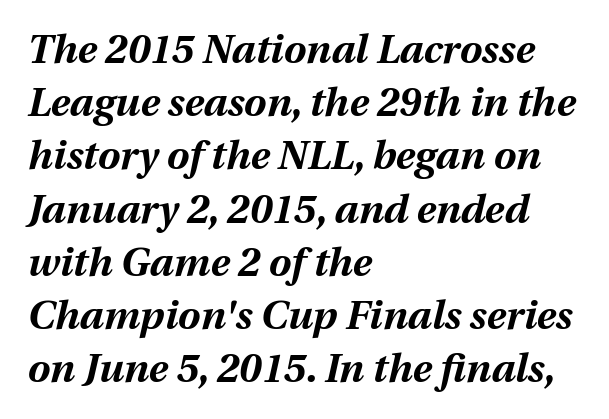
The image shows 40 px bold type, italic (leaning right); set left-aligned, normal line spacing (1.33x), normal letter spacing, not underlined; medium stroke contrast and a medium x-height.
